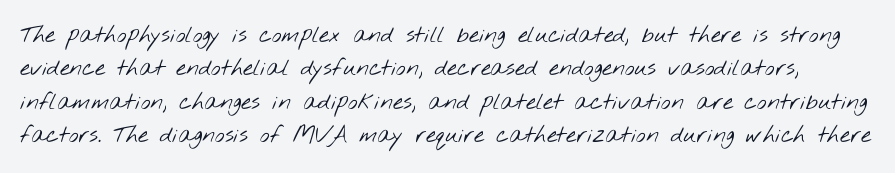
{"bold": "no", "underline": "no", "line_spacing": "normal", "line_spacing_ratio": 1.45, "letter_spacing": "normal", "letter_spacing_em": 0.0, "glyph_px": 23}
